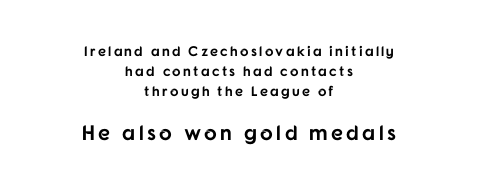
The image shows 21 px bold type, upright; set centered, normal line spacing (1.43x), not underlined; the second (bottom) block is 1.5x larger.
